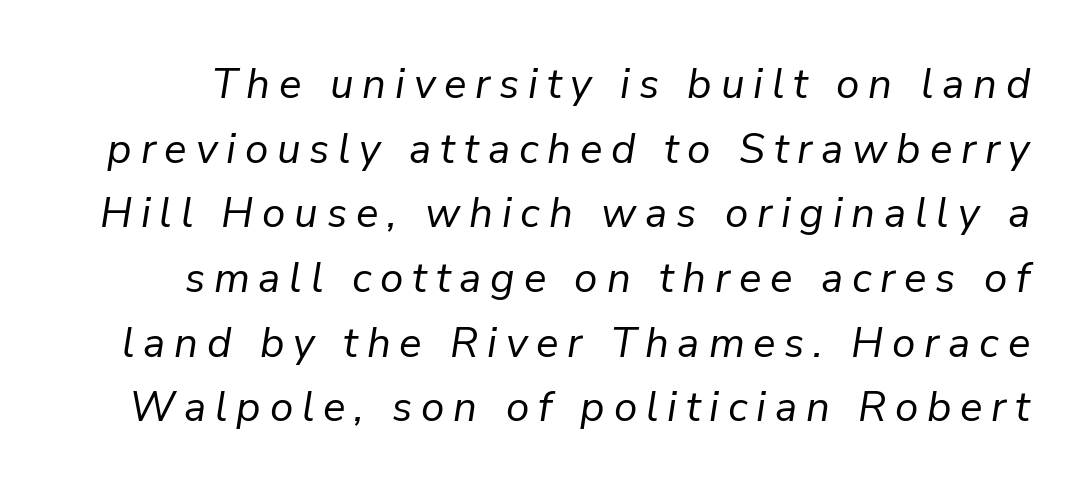
Caption: face not bold, strokes unweighted. Varying glyph widths throughout — classic text-font behaviour. Any mark beneath the type? The region is blank. The text carries the slant typical of an italic or oblique font. The line-height multiplier appears to be the usual default.
